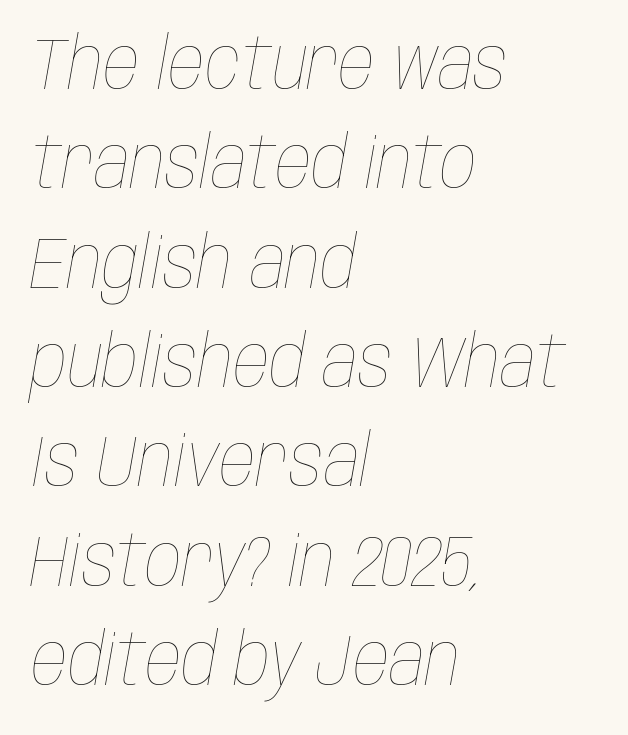
Is the stroke heavy? The answer is a plain regular-or-lighter. One-word summary of the alignment: left. The glyphs look as if they've been sheared to an angle. Varying glyph widths throughout — classic text-font behaviour.
